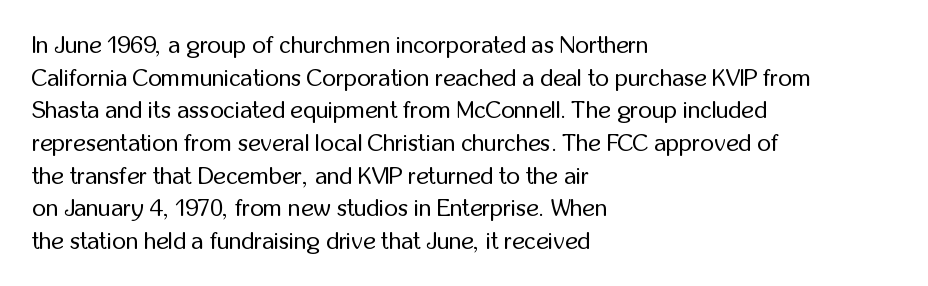
Plain, unruled lines of type. Ordinary non-slanted type is in use. Does extra space separate the letters? No, they use regular spacing. This is not heavy type; no bold has been used. These lines sit exactly where default settings would place them. Reading down the block, your eye returns to a fixed left position each line.
